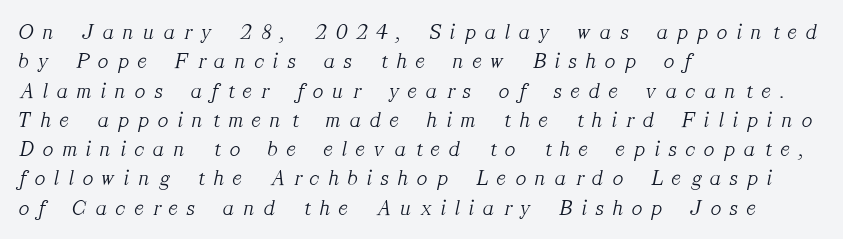
Q: Is the text bold? A: No.
Q: Is the text italic (slanted)? A: Yes, it leans right by about 12 degrees.
Q: Is the text underlined? A: No.
Q: How is the paragraph aligned? A: Left-aligned.
Q: Is the spacing between letters normal or unusually wide? A: Unusually wide.
Q: Is the spacing between lines tight, normal or loose? A: Normal.
